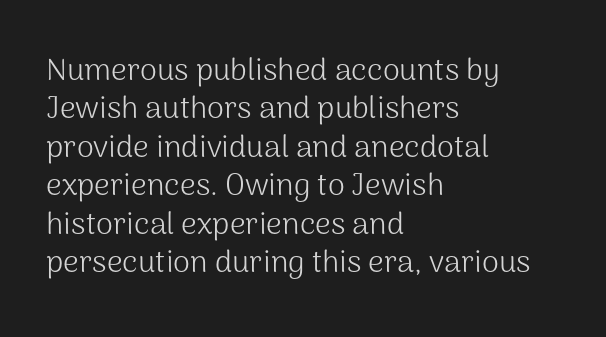
Q: Is the text bold? A: No.
Q: Is the text italic (slanted)? A: No, it is upright.
Q: Is the typeface a serif or a sans-serif typeface? A: Sans-serif.
Q: Is the text underlined? A: No.
Q: How is the paragraph aligned? A: Left-aligned.
Q: Is the spacing between letters normal or unusually wide? A: Normal.
Q: Width (condensed, normal, or wide)? A: Normal.
Q: Stroke contrast? A: Medium.
Q: x-height? A: Medium.
Q: Monospaced? A: No.
